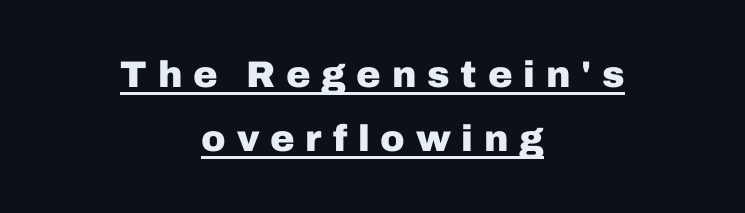
The image shows 37 px heavy sans-serif type, upright; set centered, line spacing 1.73x, unusually wide letter spacing (+0.29 em), underlined; low stroke contrast and a medium x-height.
